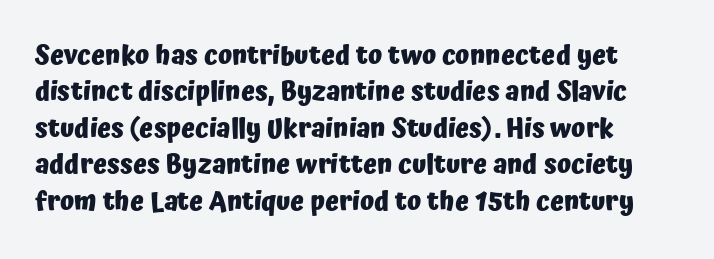
Q: Is the text bold? A: Yes.
Q: Is the text italic (slanted)? A: No, it is upright.
Q: Is the text underlined? A: No.
Q: How is the paragraph aligned? A: Left-aligned.
Q: Is the spacing between letters normal or unusually wide? A: Normal.
Q: Is the spacing between lines tight, normal or loose? A: Normal.
